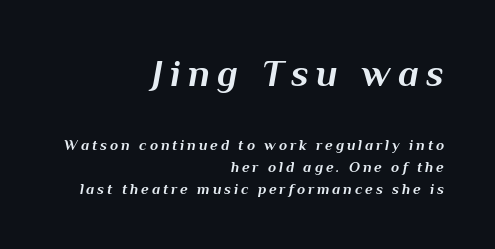
Q: Is the text bold? A: Yes.
Q: Is the text italic (slanted)? A: Yes, it leans right by about 10 degrees.
Q: Is the text underlined? A: No.
Q: How is the paragraph aligned? A: Right-aligned.
Q: Is the spacing between lines tight, normal or loose? A: Normal.
Q: Which block of text is set in a larger size, the first (top) or the second (bottom)? A: The first (top) one.
Q: Width (condensed, normal, or wide)? A: Normal.
Q: Stroke contrast? A: Medium.
Q: x-height? A: Medium.
Q: Monospaced? A: No.
